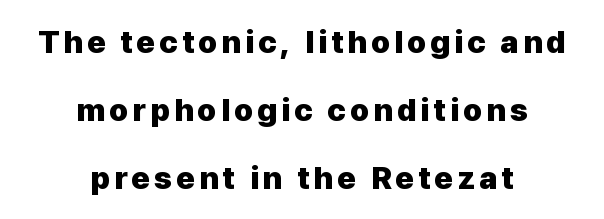
{"serif": "no", "italic": "no", "bold": "yes", "weight": "heavy", "width": "normal", "stroke_contrast": "low", "x_height": "medium", "monospaced": "no", "underline": "no", "align": "center", "line_spacing": "loose", "line_spacing_ratio": 2.12, "glyph_px": 32}
